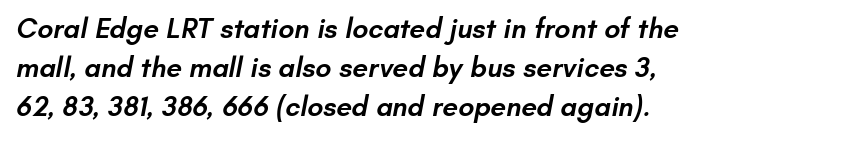
The image shows 28 px semibold sans-serif type; set left-aligned, normal line spacing (1.4x), normal letter spacing, not underlined; low stroke contrast and a small x-height.
